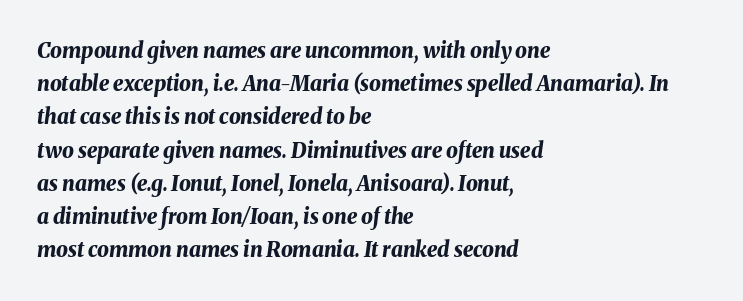
The image shows 21 px bold type, italic (leaning right); set left-aligned, normal line spacing (1.58x), normal letter spacing, not underlined.
